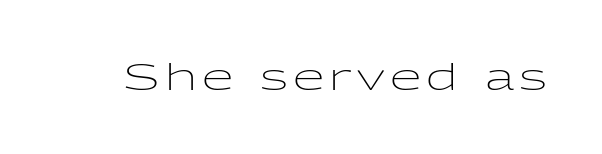
The image shows 36 px light, wide sans-serif type, upright; set not underlined; low stroke contrast and a medium x-height.
